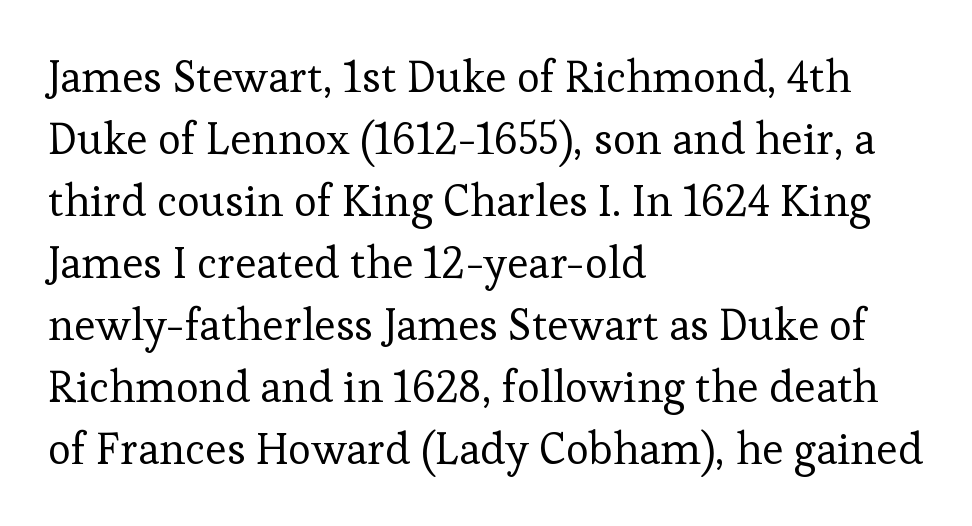
Q: Is the text bold? A: No.
Q: Is the text italic (slanted)? A: No, it is upright.
Q: Is the typeface a serif or a sans-serif typeface? A: Serif.
Q: Is the text underlined? A: No.
Q: How is the paragraph aligned? A: Left-aligned.
Q: Is the spacing between letters normal or unusually wide? A: Normal.
Q: Is the spacing between lines tight, normal or loose? A: Normal.
Q: Width (condensed, normal, or wide)? A: Normal.
Q: Stroke contrast? A: Low.
Q: x-height? A: Medium.
Q: Monospaced? A: No.
